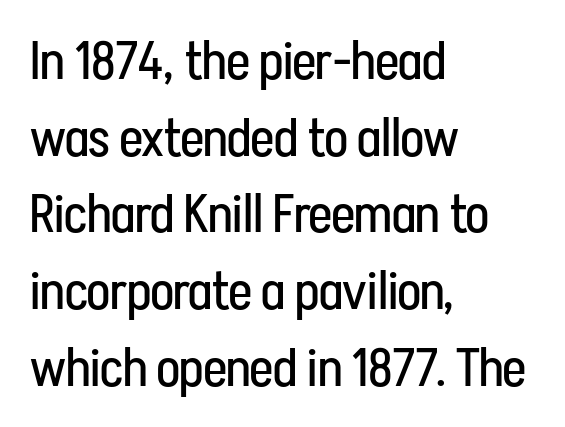
The image shows 54 px regular-weight, condensed sans-serif type, upright; set left-aligned, normal line spacing (1.42x), normal letter spacing, not underlined; low stroke contrast and a medium x-height.
